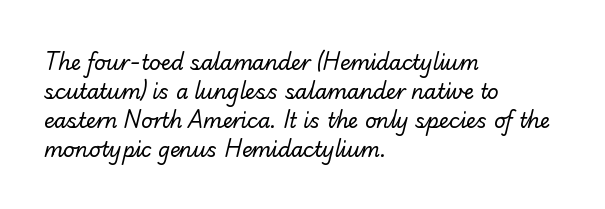
This is not heavy type; no bold has been used. The rag falls on the right side of this text block. Descenders hang freely into open space. What's the leading like? Ordinary, nothing unusual. Is the letter spacing exaggerated? No — it looks like the ordinary default.
